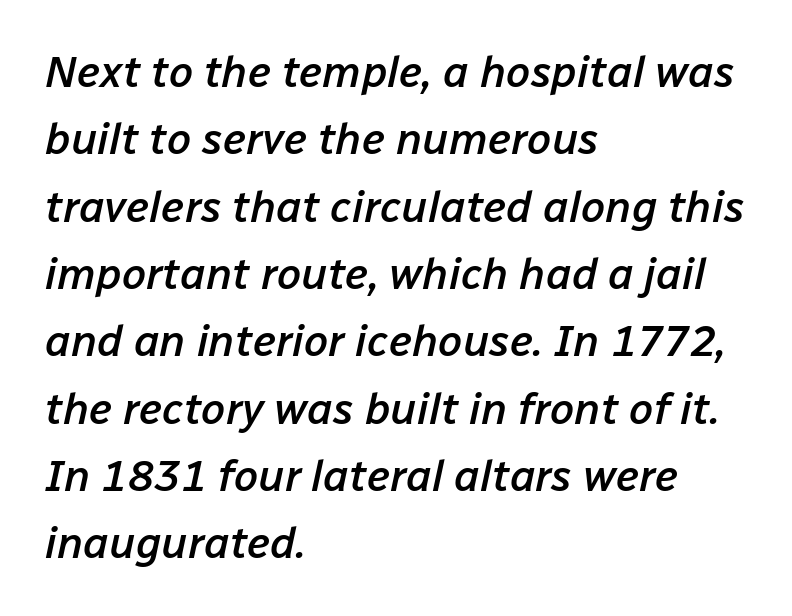
This is moderately heavy type, rendered in semibold. Beneath every word, the page is bare. This sample has the flowing, uneven cadence of proportional lettering. Designer's note — italics engaged. Horizontal bands of white between lines are of average thickness. These lines keep a tight, regular rhythm from letter to letter.
